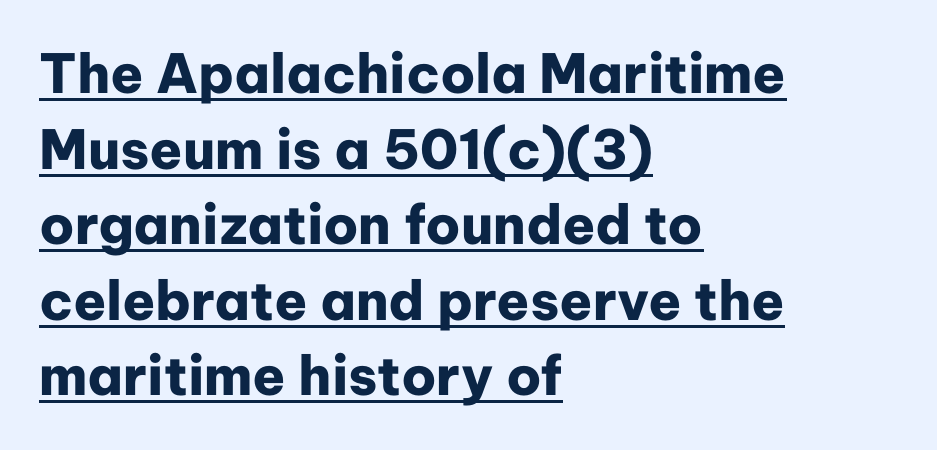
Q: Is the text bold? A: Yes.
Q: Is the text italic (slanted)? A: No, it is upright.
Q: Is the typeface a serif or a sans-serif typeface? A: Sans-serif.
Q: Is the text underlined? A: Yes.
Q: How is the paragraph aligned? A: Left-aligned.
Q: Is the spacing between letters normal or unusually wide? A: Normal.
Q: Is the spacing between lines tight, normal or loose? A: Normal.
Q: Width (condensed, normal, or wide)? A: Normal.
Q: Stroke contrast? A: Low.
Q: x-height? A: Medium.
Q: Monospaced? A: No.
